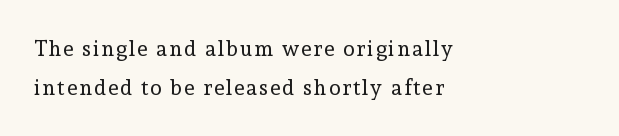
Each line starts at the same left margin while the right side varies. The strip under each line holds only bare page. Heaviness? Minimal to ordinary, like unemphasized prose. If you drew a line through each stem, it would be perfectly vertical.
